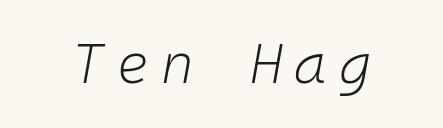
The image shows 56 px light type, italic (leaning right), monospaced; set unusually wide letter spacing (+0.21 em), not underlined; low stroke contrast and a medium x-height.
